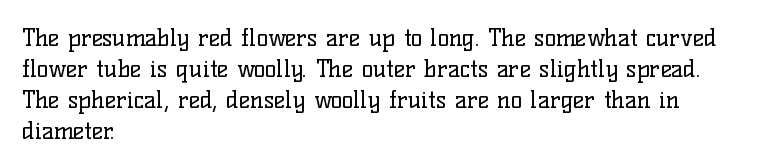
These lines keep a tight, regular rhythm from letter to letter. Notice how descenders clear the ascenders below comfortably — that's standard leading. These lines were composed using upright roman letters. One-word summary of the alignment: left. Nobody drew a line under any word here. The typesetting does not lean heavy: it is not bold.
